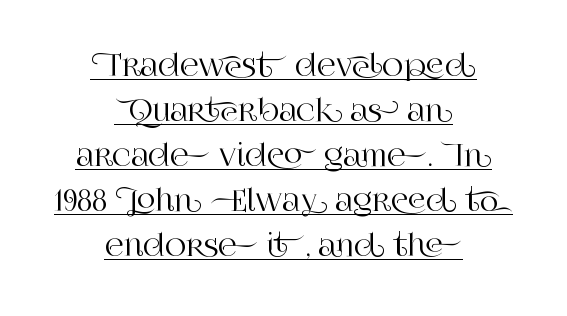
Q: Is the text italic (slanted)? A: No, it is upright.
Q: Is the typeface a serif or a sans-serif typeface? A: Serif.
Q: Is the text underlined? A: Yes.
Q: How is the paragraph aligned? A: Centered.
Q: Is the spacing between letters normal or unusually wide? A: Normal.
Q: Is the spacing between lines tight, normal or loose? A: Normal.
Q: Width (condensed, normal, or wide)? A: Normal.
Q: Stroke contrast? A: High.
Q: x-height? A: Large.
Q: Monospaced? A: No.
